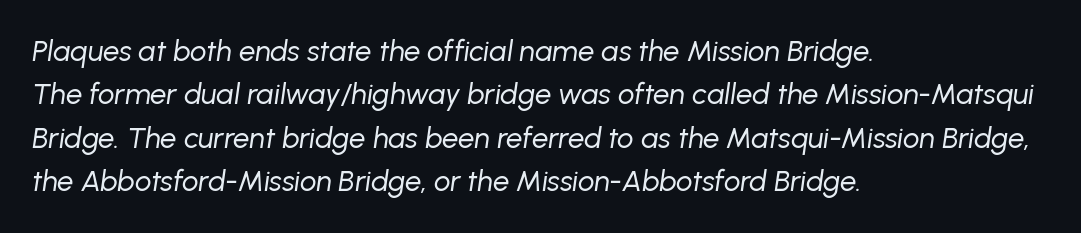
{"italic": "yes", "lean": "right", "slant_degrees": 8, "bold": "no", "weight": "regular", "width": "normal", "stroke_contrast": "low", "x_height": "medium", "monospaced": "no", "underline": "no", "align": "left", "line_spacing": "normal", "line_spacing_ratio": 1.5, "letter_spacing": "normal", "letter_spacing_em": 0.0, "glyph_px": 29}
